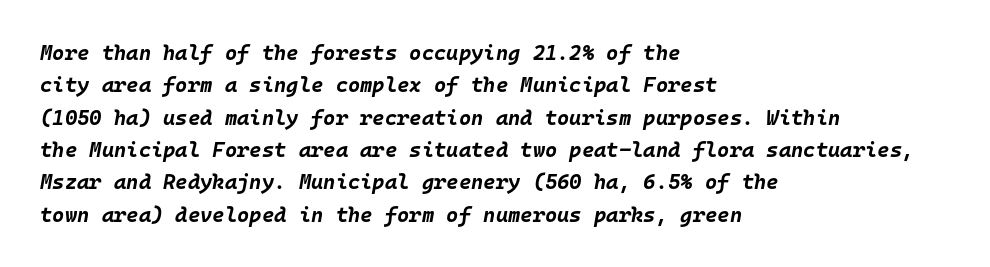
Does the copy run flush right? No — it runs flush left. In terms of weight, the rendering is a true, heavy bold. Posture: slanted. In terms of leading, this rendering sits right in the middle. A bare baseline throughout the passage.
